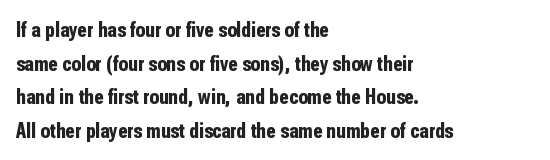
This sample is left-justified, so line endings fall wherever the words run out. Ascenders rise straight up at ninety degrees. Notice how descenders clear the ascenders below comfortably — that's standard leading. Is the type bold? Yes — the strokes are clearly thick and heavy.
